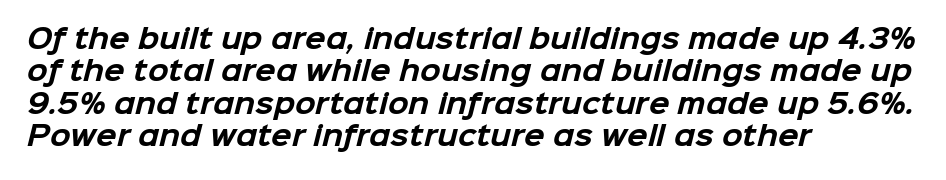
{"bold": "yes", "underline": "no", "align": "left", "line_spacing_ratio": 1.2, "letter_spacing": "normal", "letter_spacing_em": 0.0, "glyph_px": 27}
